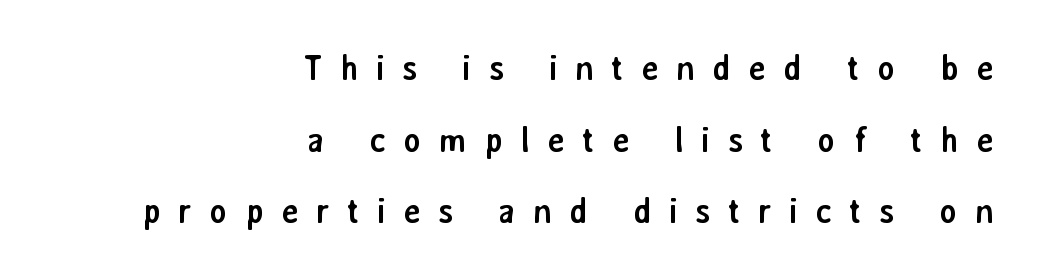
The image shows 34 px semibold sans-serif type, upright; set right-aligned, loose line spacing (2.11x), unusually wide letter spacing (+0.5 em), not underlined; low stroke contrast and a medium x-height.
